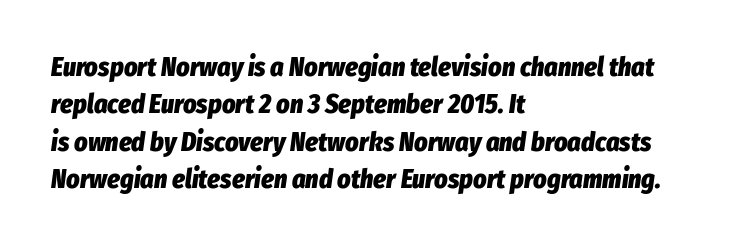
A student would call this left alignment; a typographer would say flush left, rag right. The words here are not underlined. Heavy-handed strokes throughout: this text is bold. Tracking here is standard; glyphs follow each other at the usual distance. The vertical gap from one line to the next is medium. Notice how the stems are inclined rather than vertical — that's the hallmark of italics.
